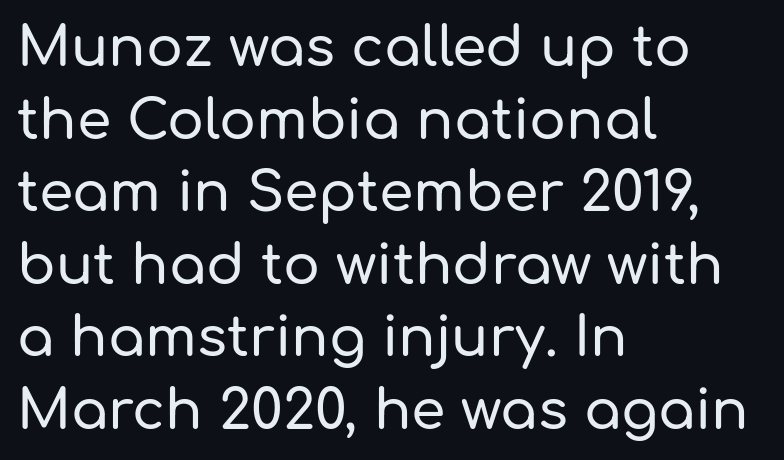
Q: Is the text italic (slanted)? A: No, it is upright.
Q: Is the typeface a serif or a sans-serif typeface? A: Sans-serif.
Q: Is the text underlined? A: No.
Q: How is the paragraph aligned? A: Left-aligned.
Q: Is the spacing between letters normal or unusually wide? A: Normal.
Q: Is the spacing between lines tight, normal or loose? A: Normal.
Q: Width (condensed, normal, or wide)? A: Normal.
Q: Stroke contrast? A: Low.
Q: x-height? A: Medium.
Q: Monospaced? A: No.
